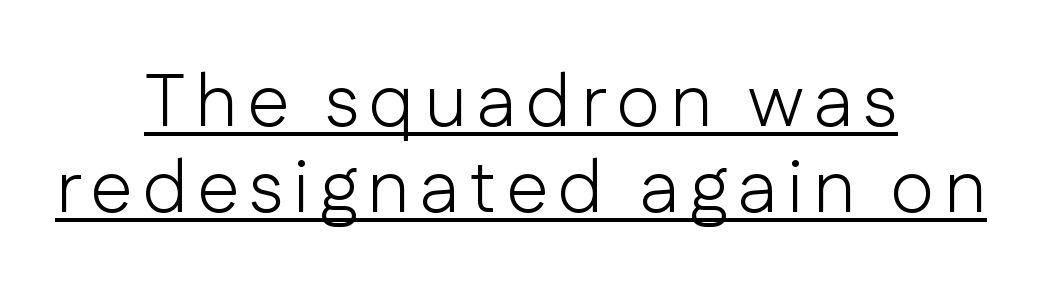
Q: Is the text bold? A: No.
Q: Is the text italic (slanted)? A: No, it is upright.
Q: Is the typeface a serif or a sans-serif typeface? A: Sans-serif.
Q: Is the text underlined? A: Yes.
Q: How is the paragraph aligned? A: Centered.
Q: Is the spacing between lines tight, normal or loose? A: Tight.
Q: Width (condensed, normal, or wide)? A: Normal.
Q: Stroke contrast? A: Low.
Q: x-height? A: Medium.
Q: Monospaced? A: No.
